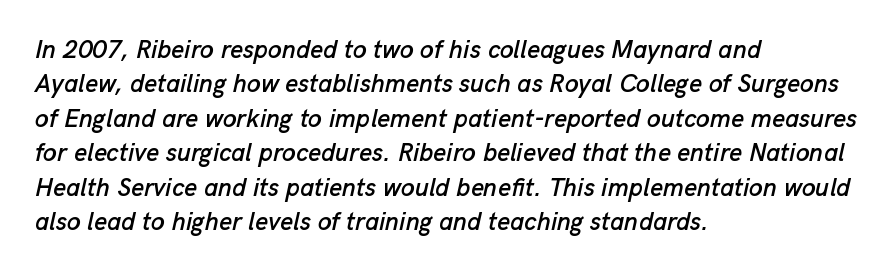
The tracking reads as untouched default to a designer's eye. One-word summary of the alignment: left. How would I describe the line gaps? Plain and ordinary. A typesetter would mark this as italic.
